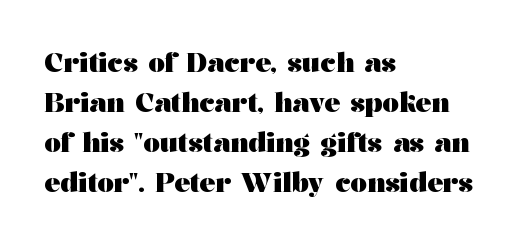
The letterforms sit shoulder to shoulder at normal distance. If you measured baseline to baseline, you'd find a middling distance. The specimen omits any rule beneath the text block's lines. These lines stack with their left ends in a neat column.
